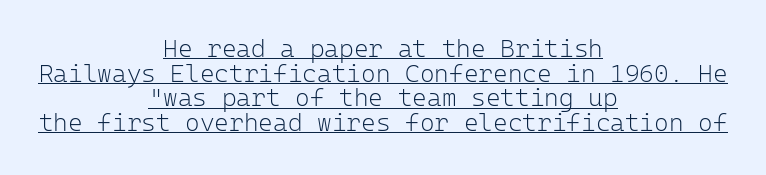
Posture: vertical. The rendering uses the underline text-decoration. A student would call this center alignment; a typographer would say set centered. Baseline-to-baseline distance is barely more than the letter height. The weight would be labelled regular, book, light, or lighter still.
